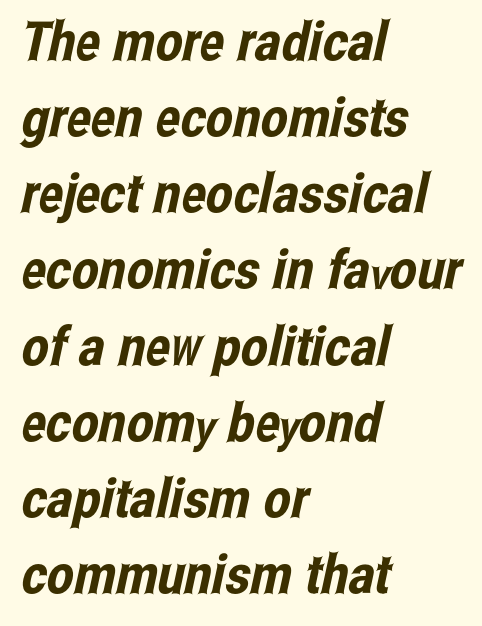
The image shows 54 px condensed sans-serif type; set left-aligned, normal line spacing (1.41x), normal letter spacing, not underlined; low stroke contrast and a medium x-height.
